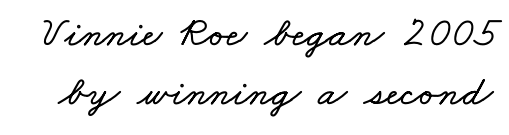
Q: Is the text underlined? A: No.
Q: Is the spacing between letters normal or unusually wide? A: Normal.
Q: Is the spacing between lines tight, normal or loose? A: Normal.
Q: Width (condensed, normal, or wide)? A: Wide.
Q: Stroke contrast? A: Low.
Q: x-height? A: Small.
Q: Monospaced? A: No.
